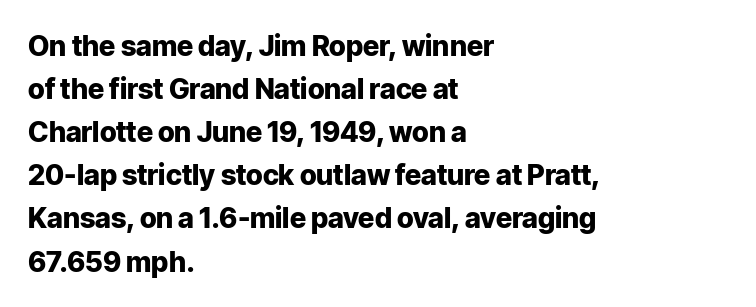
The image shows 28 px heavy sans-serif type, upright; set left-aligned, normal line spacing (1.54x), normal letter spacing, not underlined; low stroke contrast and a medium x-height.
